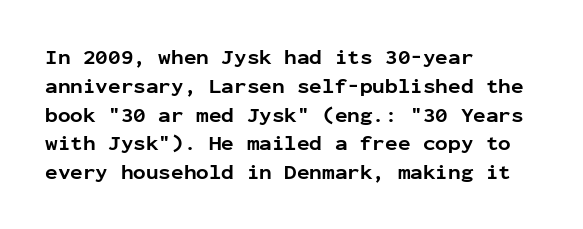
Leftover space on each line is placed entirely after the last word. The baseline area is clear. Tracking value appears to be zero — textbook default spacing. Is the type bold? Yes — the strokes are clearly thick and heavy.
